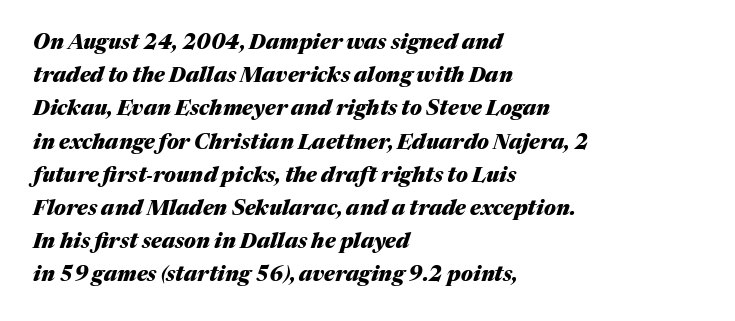
Q: Is the text bold? A: Yes.
Q: Is the text italic (slanted)? A: Yes, it leans right by about 17 degrees.
Q: Is the text underlined? A: No.
Q: How is the paragraph aligned? A: Left-aligned.
Q: Is the spacing between letters normal or unusually wide? A: Normal.
Q: Is the spacing between lines tight, normal or loose? A: Normal.
